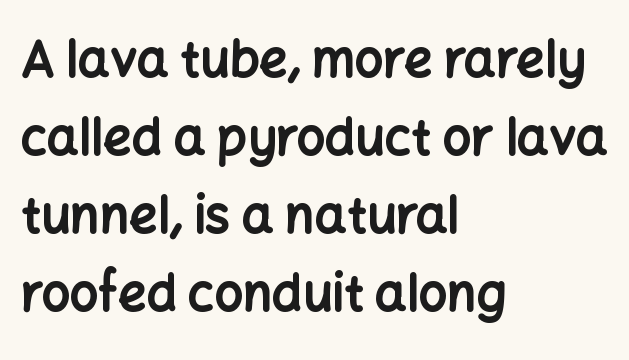
Beneath every word, the page is bare. Typographic density is high because the face is bold. The letters sit at their default tracking, neither squeezed nor spread. Regarding serifs, this sample does without them. This is the regular roman posture of the typeface.
